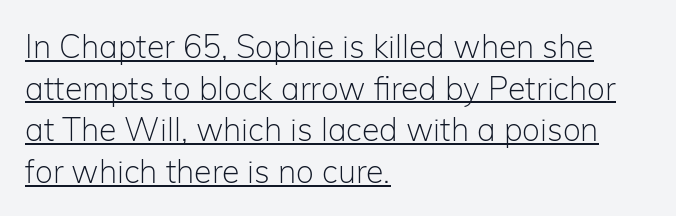
Q: Is the text bold? A: No.
Q: Is the text italic (slanted)? A: No, it is upright.
Q: Is the typeface a serif or a sans-serif typeface? A: Sans-serif.
Q: Is the text underlined? A: Yes.
Q: How is the paragraph aligned? A: Left-aligned.
Q: Is the spacing between letters normal or unusually wide? A: Normal.
Q: Is the spacing between lines tight, normal or loose? A: Normal.
Q: Width (condensed, normal, or wide)? A: Normal.
Q: Stroke contrast? A: Low.
Q: x-height? A: Medium.
Q: Monospaced? A: No.
